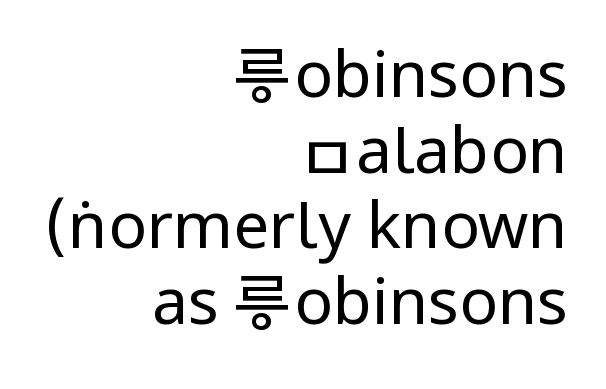
Q: Is the text bold? A: No.
Q: Is the text italic (slanted)? A: No, it is upright.
Q: Is the typeface a serif or a sans-serif typeface? A: Sans-serif.
Q: Is the text underlined? A: No.
Q: How is the paragraph aligned? A: Right-aligned.
Q: Is the spacing between letters normal or unusually wide? A: Normal.
Q: Width (condensed, normal, or wide)? A: Condensed.
Q: Stroke contrast? A: Low.
